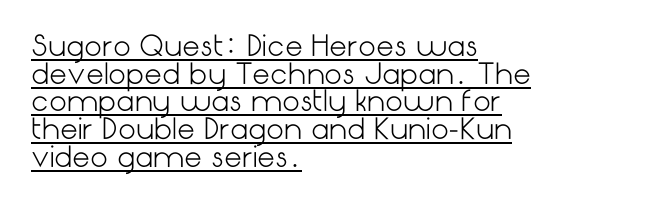
Q: Is the text bold? A: No.
Q: Is the text italic (slanted)? A: No, it is upright.
Q: Is the typeface a serif or a sans-serif typeface? A: Sans-serif.
Q: Is the text underlined? A: Yes.
Q: How is the paragraph aligned? A: Left-aligned.
Q: Is the spacing between letters normal or unusually wide? A: Normal.
Q: Is the spacing between lines tight, normal or loose? A: Tight.
Q: Width (condensed, normal, or wide)? A: Normal.
Q: Stroke contrast? A: Low.
Q: x-height? A: Medium.
